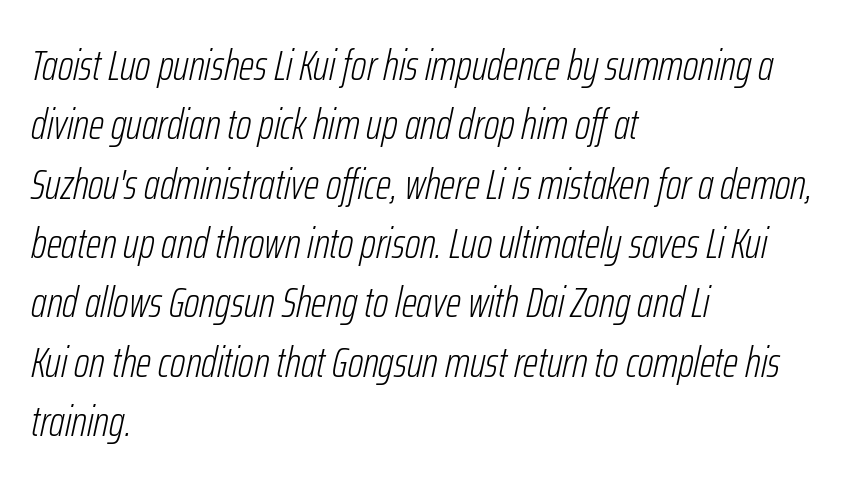
{"italic": "yes", "lean": "right", "slant_degrees": 12, "bold": "no", "weight": "light", "width": "condensed", "stroke_contrast": "low", "x_height": "medium", "monospaced": "no", "underline": "no", "align": "left", "line_spacing": "normal", "line_spacing_ratio": 1.38, "letter_spacing": "normal", "letter_spacing_em": 0.0, "glyph_px": 43}
